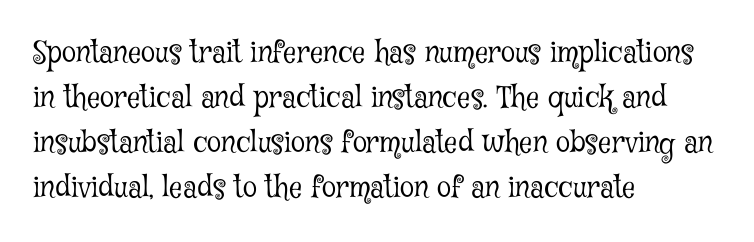
The image shows 29 px light, condensed serif type, upright; set left-aligned, normal line spacing (1.55x), normal letter spacing, not underlined; low stroke contrast and a medium x-height.
